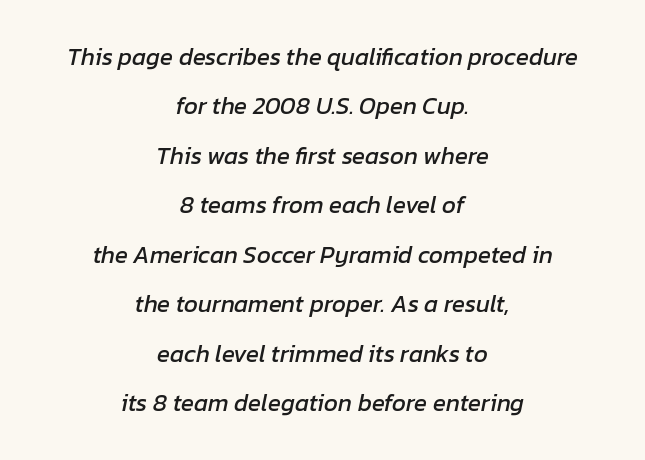
The image shows 24 px text type, italic (leaning right); set centered, loose line spacing (2.06x), normal letter spacing, not underlined.
